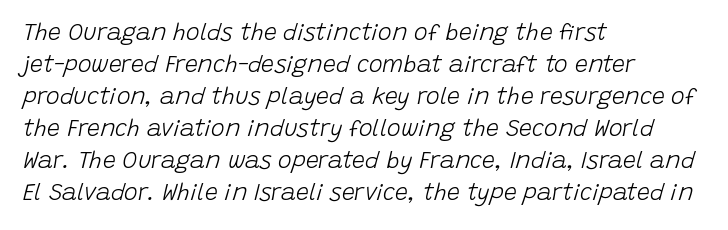
One-word summary of the alignment: left. Nothing heavy about these letters — not bold at all. The face used here is rendered with its standard letterfit. This block has exactly the height ordinary leading produces. Descenders are the only things crossing below the line.
